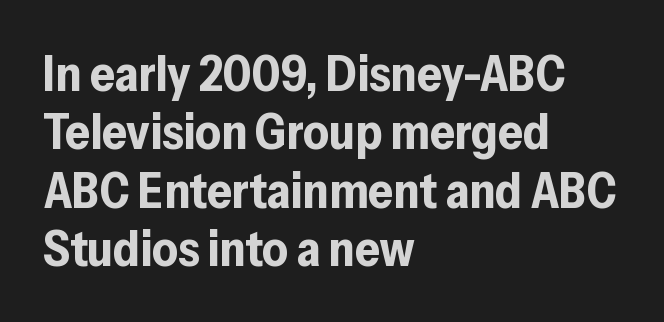
The text block is weighted toward the left margin, trailing off unevenly rightward. Spacing between characters is what you'd get straight out of the box. Caption: bold face, heavy strokes. Letterform terminals end flat and unadorned throughout the passage. Varying glyph widths throughout — classic text-font behaviour. Descenders are the only things crossing below the line.
